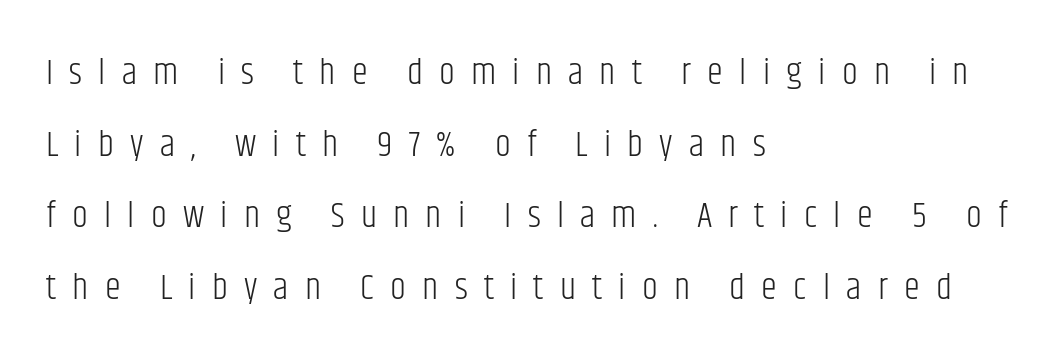
{"serif": "no", "italic": "no", "bold": "no", "weight": "light", "width": "condensed", "stroke_contrast": "low", "x_height": "large", "monospaced": "no", "underline": "no", "align": "left", "line_spacing": "loose", "line_spacing_ratio": 1.99, "letter_spacing": "wide", "letter_spacing_em": 0.45, "glyph_px": 36}
